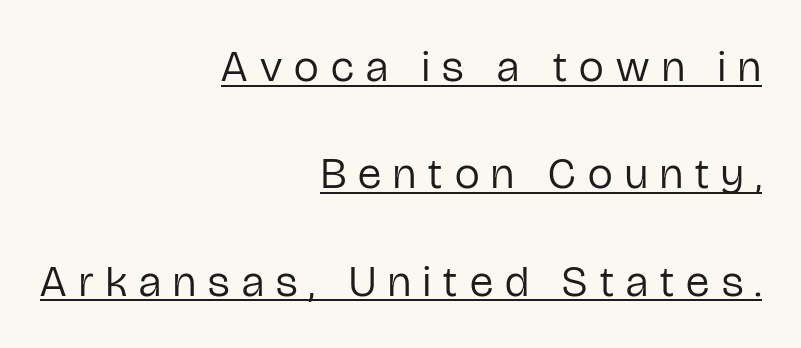
Q: Is the text bold? A: No.
Q: Is the text italic (slanted)? A: No, it is upright.
Q: Is the typeface a serif or a sans-serif typeface? A: Sans-serif.
Q: Is the text underlined? A: Yes.
Q: How is the paragraph aligned? A: Right-aligned.
Q: Is the spacing between letters normal or unusually wide? A: Unusually wide.
Q: Is the spacing between lines tight, normal or loose? A: Loose.
Q: Width (condensed, normal, or wide)? A: Condensed.
Q: Stroke contrast? A: Low.
Q: x-height? A: Medium.
Q: Monospaced? A: No.
